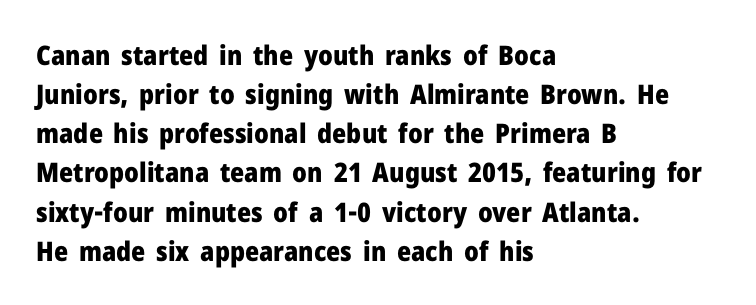
The image shows 27 px bold type, upright; set left-aligned, normal line spacing (1.45x), normal letter spacing, not underlined.
